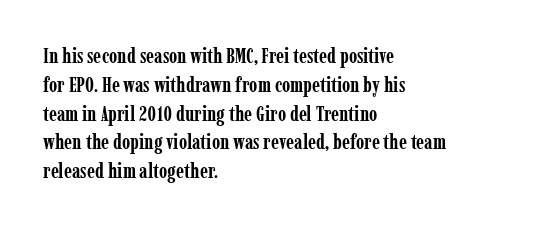
Q: Is the text bold? A: Yes.
Q: Is the text italic (slanted)? A: No, it is upright.
Q: Is the text underlined? A: No.
Q: How is the paragraph aligned? A: Left-aligned.
Q: Is the spacing between letters normal or unusually wide? A: Normal.
Q: Is the spacing between lines tight, normal or loose? A: Normal.
